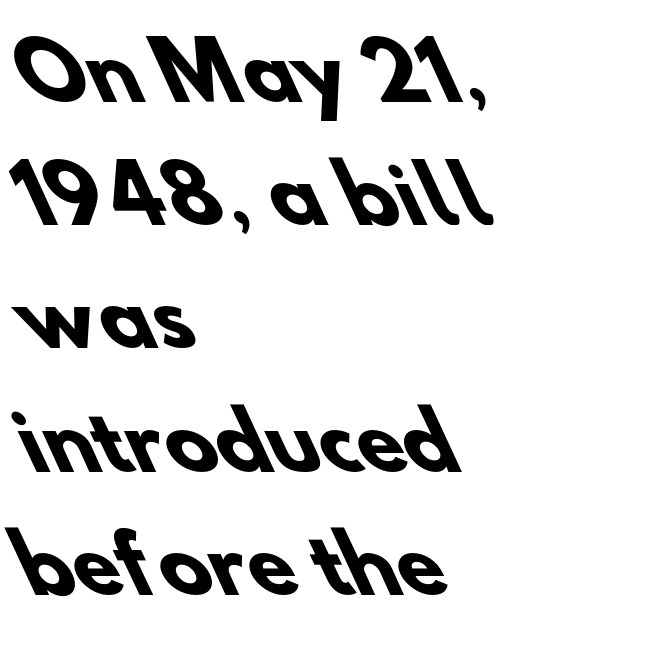
{"serif": "no", "bold": "yes", "weight": "heavy", "width": "normal", "stroke_contrast": "low", "x_height": "small", "monospaced": "no", "underline": "no", "align": "left", "line_spacing": "normal", "line_spacing_ratio": 1.6, "letter_spacing": "normal", "letter_spacing_em": 0.0, "glyph_px": 77}
